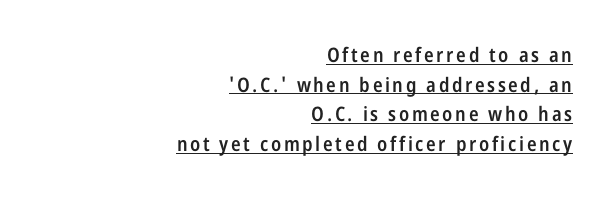
The passage is arranged like a letterhead date or caption credit — flush right. What decoration does the sample have? An underline. If you drew a line through each stem, it would be perfectly vertical. Regular leading. The characters look somewhat weighty, a semibold short of true bold.
